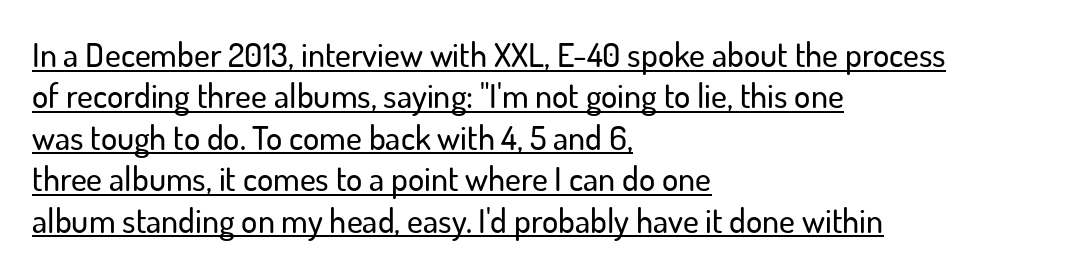
Q: Is the text italic (slanted)? A: No, it is upright.
Q: Is the typeface a serif or a sans-serif typeface? A: Sans-serif.
Q: Is the text underlined? A: Yes.
Q: How is the paragraph aligned? A: Left-aligned.
Q: Is the spacing between letters normal or unusually wide? A: Normal.
Q: Width (condensed, normal, or wide)? A: Normal.
Q: Stroke contrast? A: Low.
Q: x-height? A: Small.
Q: Monospaced? A: No.
